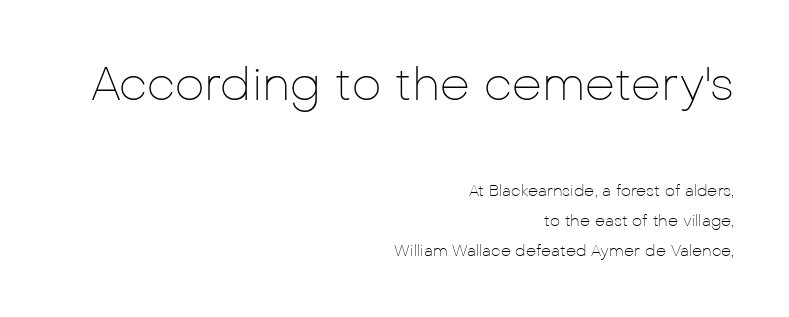
Q: Is the text bold? A: No.
Q: Is the text italic (slanted)? A: No, it is upright.
Q: Is the typeface a serif or a sans-serif typeface? A: Sans-serif.
Q: Is the text underlined? A: No.
Q: How is the paragraph aligned? A: Right-aligned.
Q: Is the spacing between letters normal or unusually wide? A: Normal.
Q: Which block of text is set in a larger size, the first (top) or the second (bottom)? A: The first (top) one.
Q: Width (condensed, normal, or wide)? A: Normal.
Q: Stroke contrast? A: Low.
Q: x-height? A: Medium.
Q: Monospaced? A: No.
